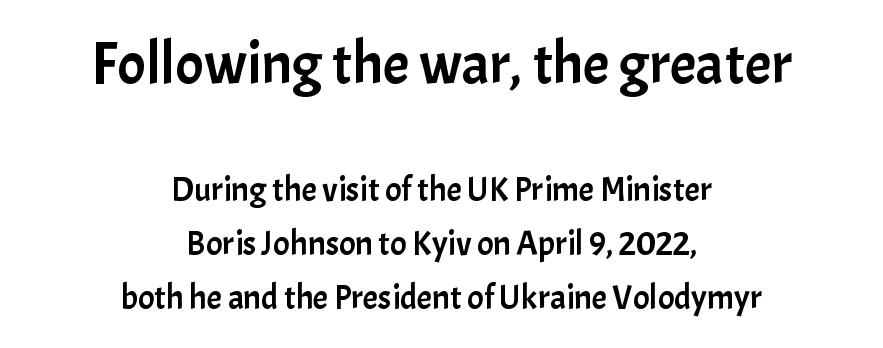
The image shows 59 px sans-serif type, upright; set centered, normal line spacing (1.59x), normal letter spacing, not underlined; the first (top) block is 1.74x larger; low stroke contrast and a medium x-height.
